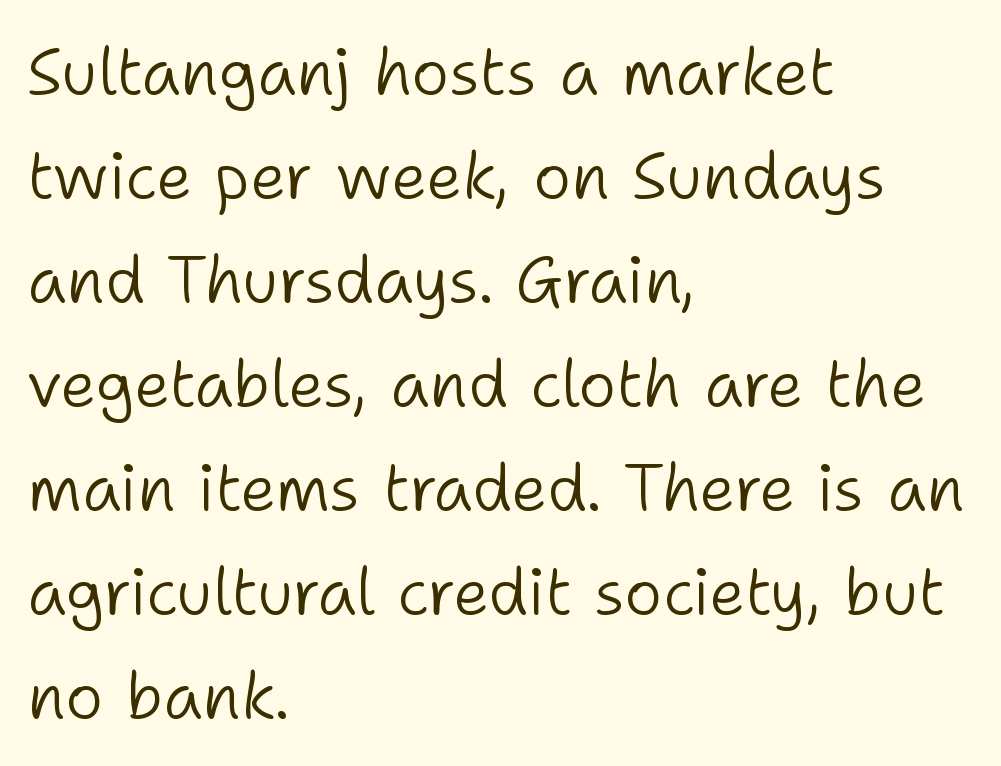
Q: Is the text bold? A: No.
Q: Is the text italic (slanted)? A: No, it is upright.
Q: Is the typeface a serif or a sans-serif typeface? A: Sans-serif.
Q: Is the text underlined? A: No.
Q: How is the paragraph aligned? A: Left-aligned.
Q: Is the spacing between letters normal or unusually wide? A: Normal.
Q: Is the spacing between lines tight, normal or loose? A: Normal.
Q: Width (condensed, normal, or wide)? A: Normal.
Q: Stroke contrast? A: Low.
Q: x-height? A: Medium.
Q: Monospaced? A: No.
